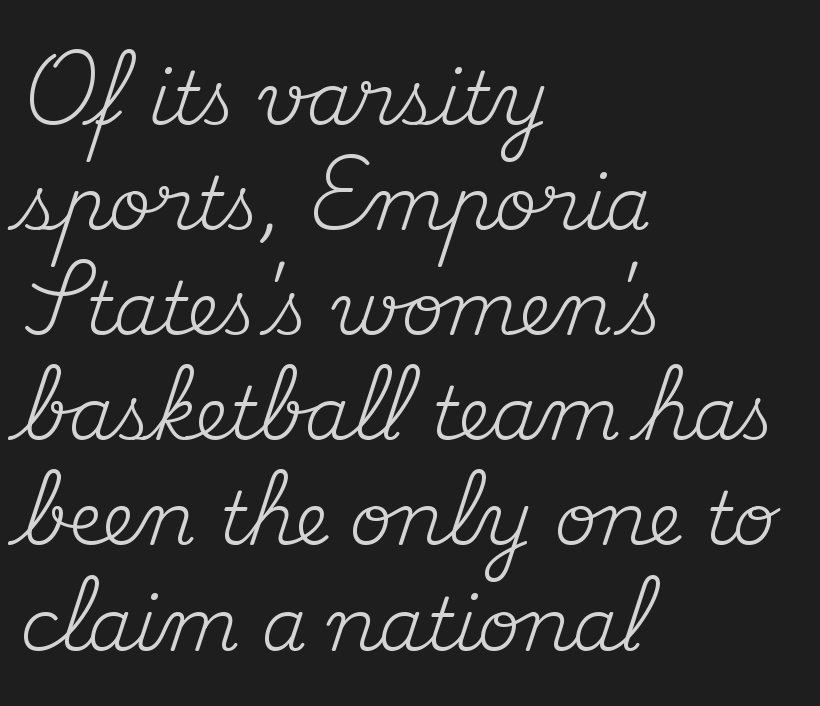
Q: Is the text bold? A: No.
Q: Is the text italic (slanted)? A: Yes.
Q: Is the typeface a serif or a sans-serif typeface? A: Serif.
Q: Is the text underlined? A: No.
Q: How is the paragraph aligned? A: Left-aligned.
Q: Is the spacing between letters normal or unusually wide? A: Normal.
Q: Is the spacing between lines tight, normal or loose? A: Normal.
Q: Width (condensed, normal, or wide)? A: Normal.
Q: Stroke contrast? A: Medium.
Q: x-height? A: Small.
Q: Monospaced? A: No.
